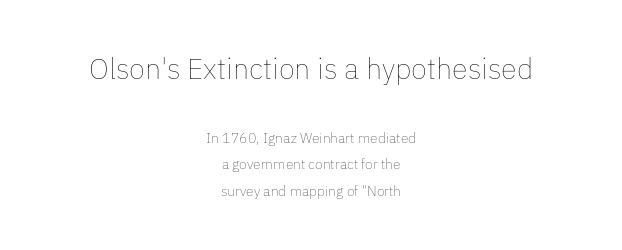
The image shows 29 px thin type, upright; set centered, loose line spacing (1.91x), normal letter spacing, not underlined; the first (top) block is 2.07x larger; low stroke contrast and a medium x-height.
